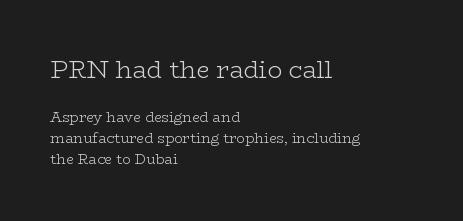
{"italic": "no", "bold": "no", "underline": "no", "align": "left", "line_spacing": "normal", "line_spacing_ratio": 1.52, "letter_spacing": "normal", "letter_spacing_em": 0.0, "larger_block": "first", "size_ratio": 1.71, "glyph_px": 24}
